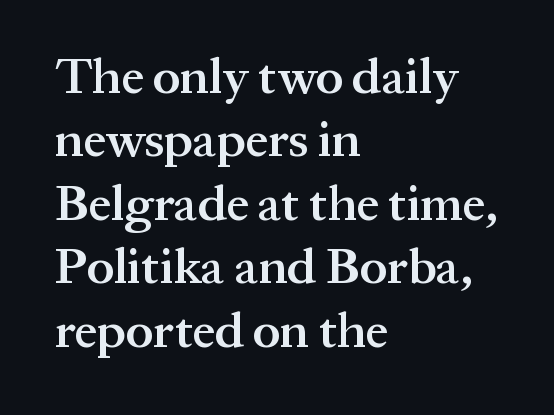
Line starts are locked; line ends wander. Successive baselines arrive at the customary interval. You can tell it's not italic because the verticals are truly vertical. The words here are not underlined. The horizontal fit of the characters is conventional and even.
